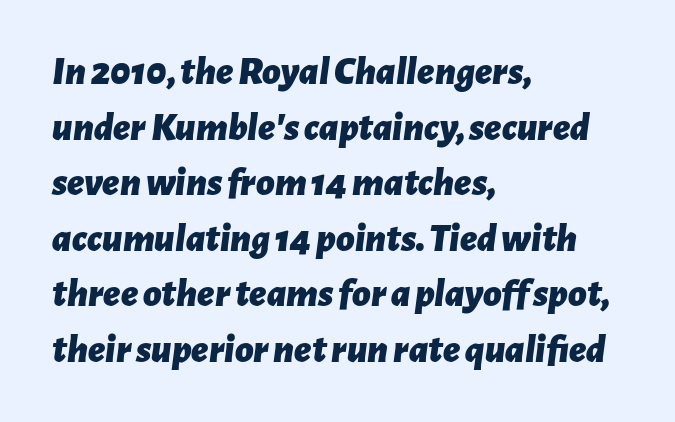
{"italic": "yes", "lean": "right", "slant_degrees": 7, "bold": "yes", "weight": "bold", "width": "normal", "stroke_contrast": "low", "x_height": "medium", "monospaced": "no", "underline": "no", "align": "left", "line_spacing": "normal", "line_spacing_ratio": 1.39, "letter_spacing": "normal", "letter_spacing_em": 0.0, "glyph_px": 40}
